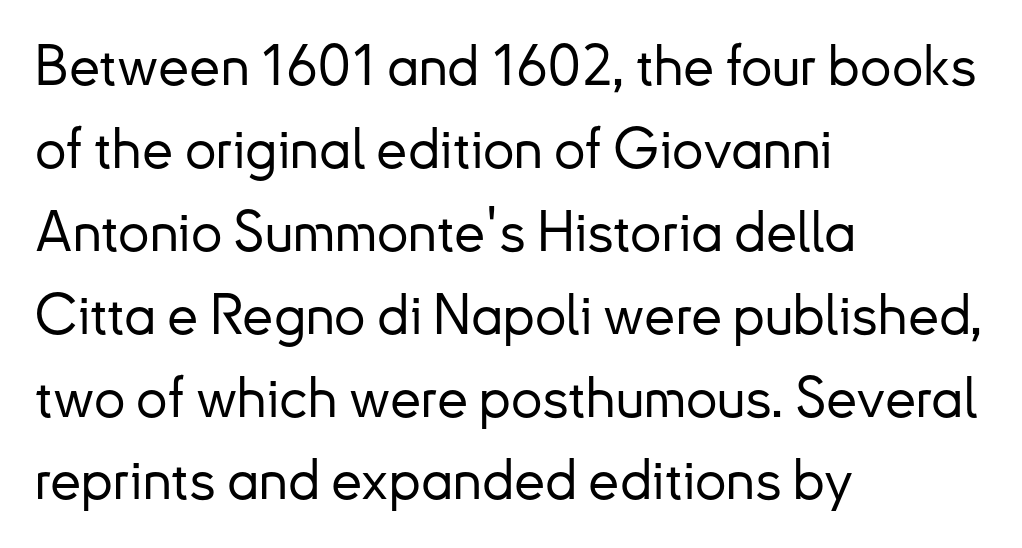
Q: Is the text italic (slanted)? A: No, it is upright.
Q: Is the typeface a serif or a sans-serif typeface? A: Sans-serif.
Q: Is the text underlined? A: No.
Q: How is the paragraph aligned? A: Left-aligned.
Q: Is the spacing between letters normal or unusually wide? A: Normal.
Q: Is the spacing between lines tight, normal or loose? A: Normal.
Q: Width (condensed, normal, or wide)? A: Normal.
Q: Stroke contrast? A: Low.
Q: x-height? A: Small.
Q: Monospaced? A: No.
